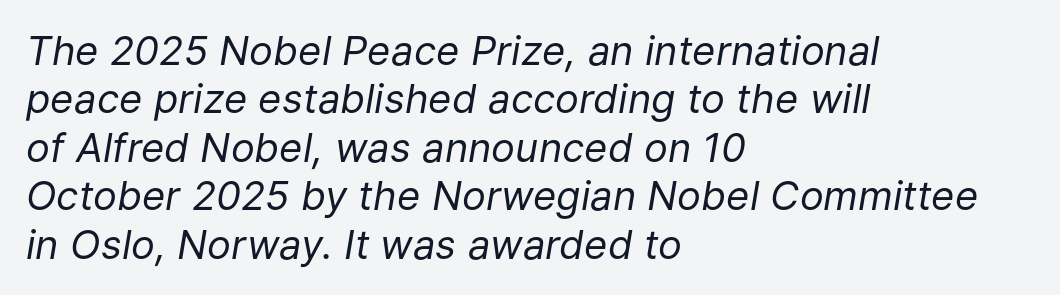
Q: Is the text bold? A: No.
Q: Is the text italic (slanted)? A: Yes, it leans right by about 9 degrees.
Q: Is the text underlined? A: No.
Q: How is the paragraph aligned? A: Left-aligned.
Q: Is the spacing between letters normal or unusually wide? A: Normal.
Q: Width (condensed, normal, or wide)? A: Normal.
Q: Stroke contrast? A: Low.
Q: x-height? A: Medium.
Q: Monospaced? A: No.
